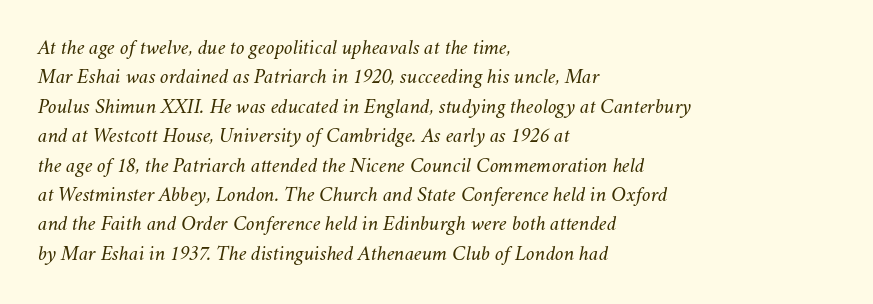
The image shows 21 px text type, italic (leaning right); set left-aligned, normal line spacing (1.4x), normal letter spacing, not underlined.
